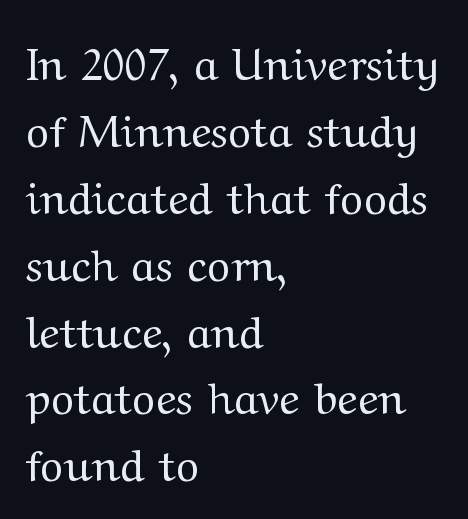
Q: Is the text bold? A: No.
Q: Is the text italic (slanted)? A: No, it is upright.
Q: Is the typeface a serif or a sans-serif typeface? A: Serif.
Q: Is the text underlined? A: No.
Q: How is the paragraph aligned? A: Left-aligned.
Q: Is the spacing between letters normal or unusually wide? A: Normal.
Q: Is the spacing between lines tight, normal or loose? A: Normal.
Q: Width (condensed, normal, or wide)? A: Wide.
Q: Stroke contrast? A: Medium.
Q: x-height? A: Medium.
Q: Monospaced? A: No.
